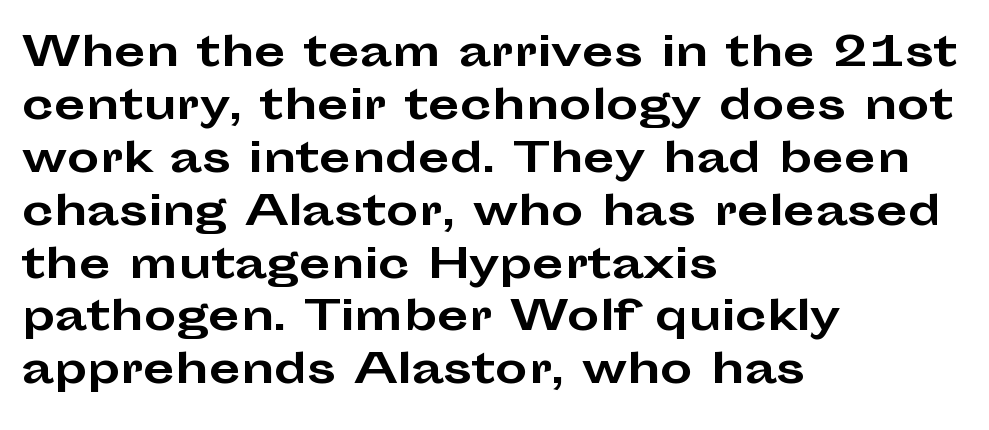
Q: Is the text bold? A: Yes.
Q: Is the text italic (slanted)? A: No, it is upright.
Q: Is the typeface a serif or a sans-serif typeface? A: Sans-serif.
Q: Is the text underlined? A: No.
Q: How is the paragraph aligned? A: Left-aligned.
Q: Is the spacing between letters normal or unusually wide? A: Normal.
Q: Is the spacing between lines tight, normal or loose? A: Normal.
Q: Width (condensed, normal, or wide)? A: Wide.
Q: Stroke contrast? A: Low.
Q: x-height? A: Medium.
Q: Monospaced? A: No.
